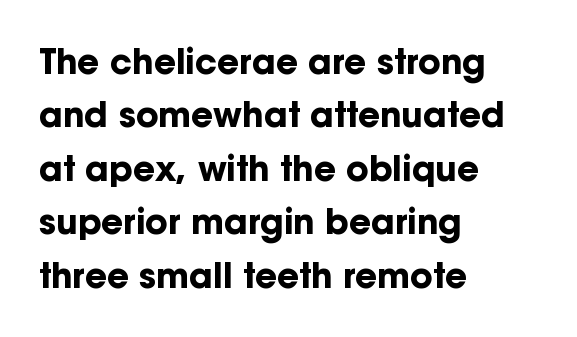
{"serif": "no", "italic": "no", "bold": "yes", "weight": "bold", "width": "normal", "stroke_contrast": "low", "x_height": "medium", "monospaced": "no", "underline": "no", "align": "left", "line_spacing": "normal", "line_spacing_ratio": 1.57, "letter_spacing": "normal", "letter_spacing_em": 0.0, "glyph_px": 34}
